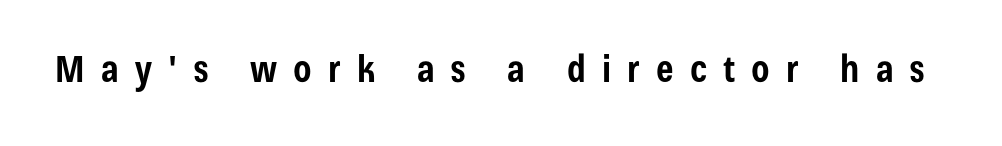
Observe the absence of serifs on each vertical stroke in this sample. Typographic density is high because the face is bold. Posture: vertical. Lines of text with bare space underneath.
